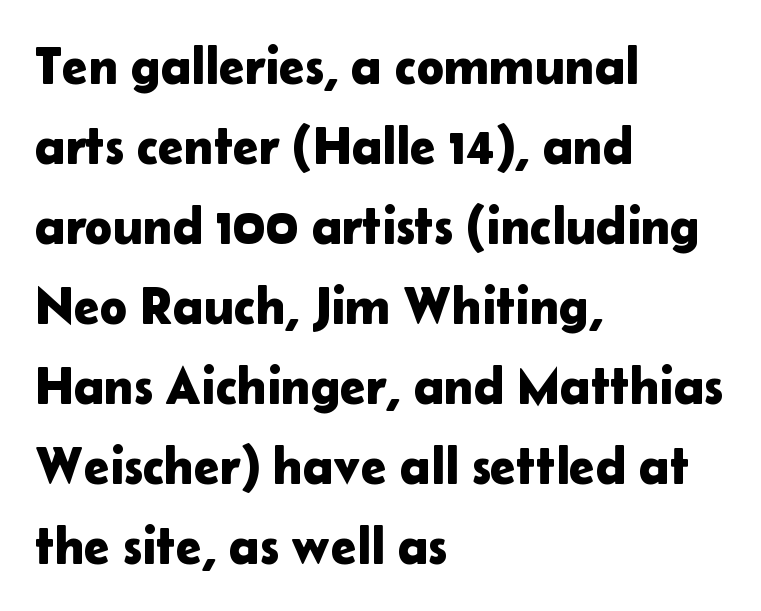
Q: Is the text italic (slanted)? A: No, it is upright.
Q: Is the typeface a serif or a sans-serif typeface? A: Sans-serif.
Q: Is the text underlined? A: No.
Q: How is the paragraph aligned? A: Left-aligned.
Q: Is the spacing between letters normal or unusually wide? A: Normal.
Q: Is the spacing between lines tight, normal or loose? A: Normal.
Q: Width (condensed, normal, or wide)? A: Normal.
Q: Stroke contrast? A: Low.
Q: x-height? A: Medium.
Q: Monospaced? A: No.
